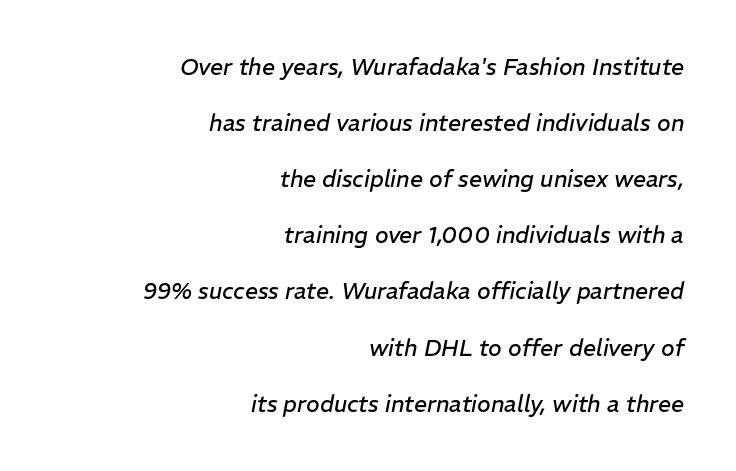
Q: Is the text bold? A: No.
Q: Is the text italic (slanted)? A: Yes, it leans right by about 11 degrees.
Q: Is the text underlined? A: No.
Q: How is the paragraph aligned? A: Right-aligned.
Q: Is the spacing between letters normal or unusually wide? A: Normal.
Q: Is the spacing between lines tight, normal or loose? A: Loose.
